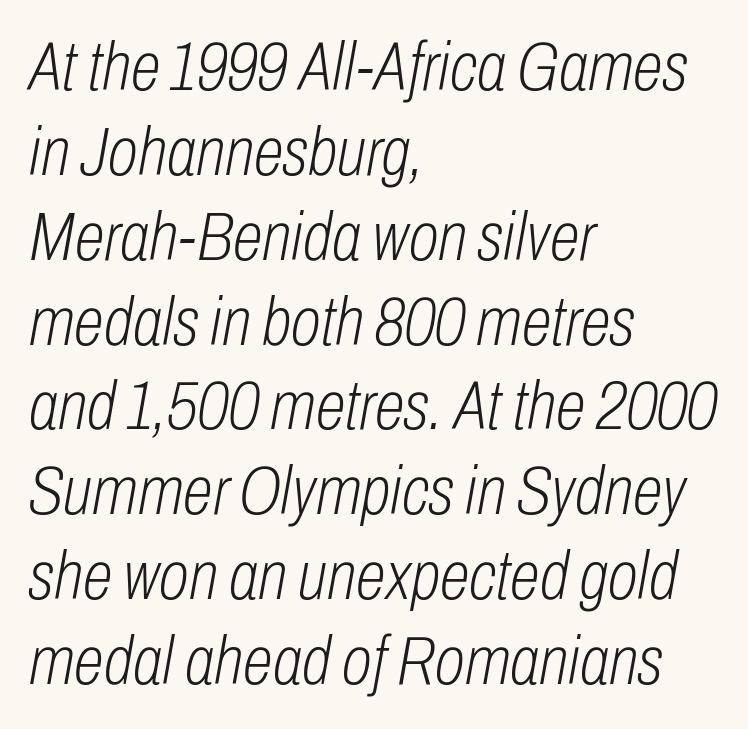
Q: Is the text bold? A: No.
Q: Is the text italic (slanted)? A: Yes, it leans right by about 10 degrees.
Q: Is the text underlined? A: No.
Q: How is the paragraph aligned? A: Left-aligned.
Q: Is the spacing between letters normal or unusually wide? A: Normal.
Q: Width (condensed, normal, or wide)? A: Condensed.
Q: Stroke contrast? A: Low.
Q: x-height? A: Medium.
Q: Monospaced? A: No.
